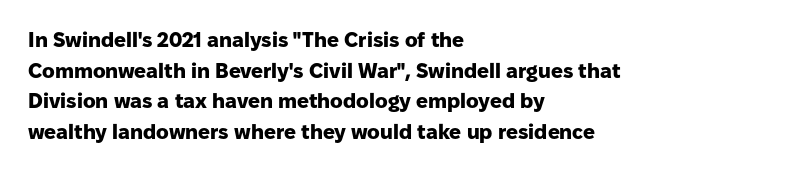
Glyph-to-glyph distance matches everyday printed text. If you drew a line through each stem, it would be perfectly vertical. Horizontal bands of white between lines are of average thickness. Type without underlining. The glyphs have the mass of a bold cut.
